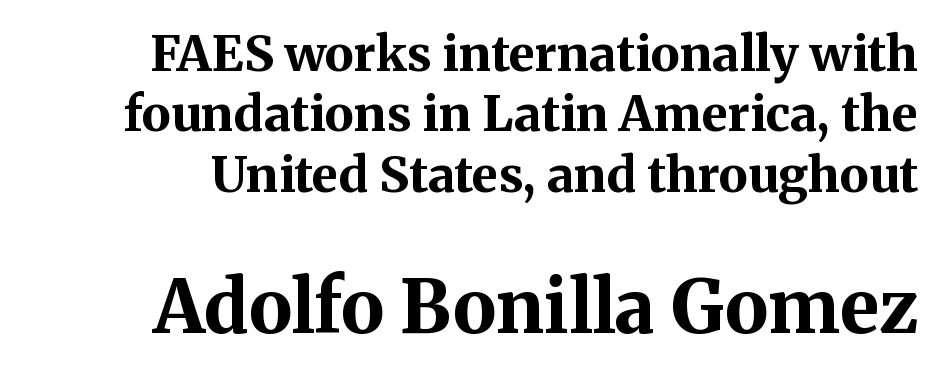
{"serif": "yes", "italic": "no", "bold": "yes", "weight": "bold", "width": "normal", "stroke_contrast": "medium", "x_height": "medium", "monospaced": "no", "underline": "no", "line_spacing_ratio": 1.23, "letter_spacing": "normal", "letter_spacing_em": 0.0, "larger_block": "second", "size_ratio": 1.49, "glyph_px": 73}
